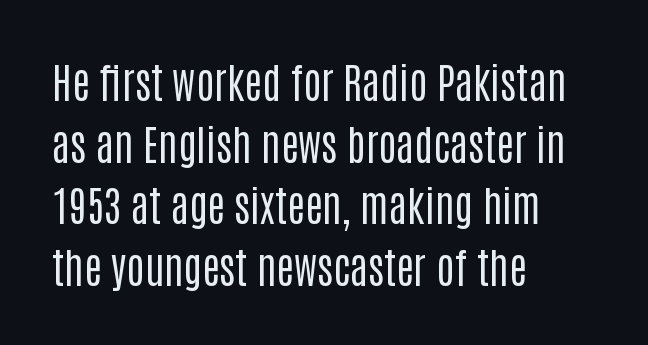
The image shows 42 px regular-weight, condensed sans-serif type, upright; set left-aligned, normal line spacing (1.47x), normal letter spacing, not underlined; low stroke contrast and a large x-height.
